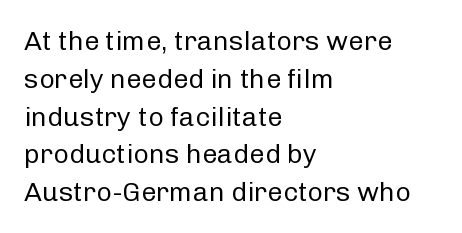
Q: Is the text bold? A: No.
Q: Is the text italic (slanted)? A: No, it is upright.
Q: Is the text underlined? A: No.
Q: How is the paragraph aligned? A: Left-aligned.
Q: Is the spacing between letters normal or unusually wide? A: Normal.
Q: Is the spacing between lines tight, normal or loose? A: Normal.
